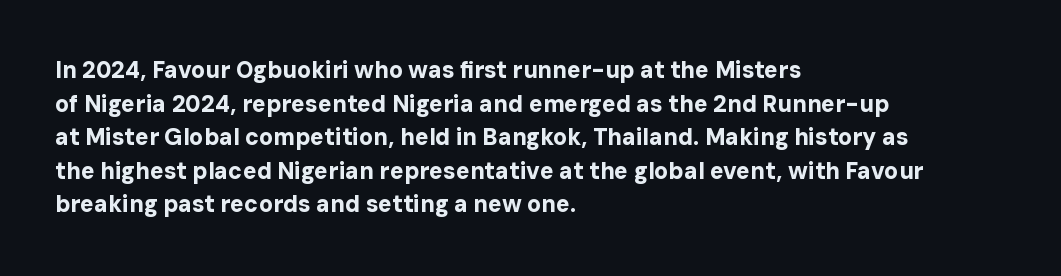
{"italic": "no", "bold": "yes", "underline": "no", "align": "left", "line_spacing": "normal", "line_spacing_ratio": 1.46, "letter_spacing": "normal", "letter_spacing_em": 0.0, "glyph_px": 23}
